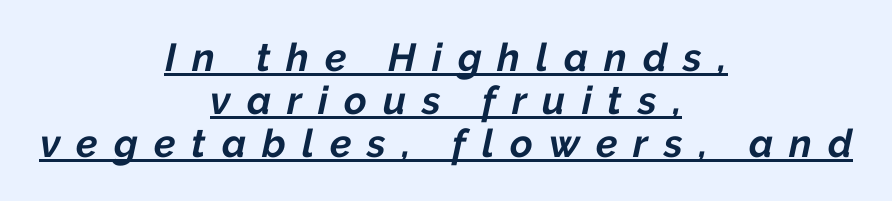
{"italic": "yes", "lean": "right", "slant_degrees": 12, "bold": "yes", "weight": "bold", "width": "normal", "stroke_contrast": "low", "x_height": "medium", "monospaced": "no", "underline": "yes", "align": "center", "line_spacing": "tight", "line_spacing_ratio": 1.1, "letter_spacing": "wide", "letter_spacing_em": 0.41, "glyph_px": 39}
